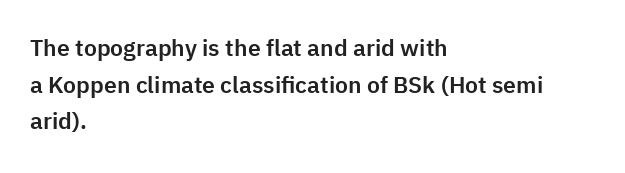
Rendered with straight, roman letterforms. Notice how the passage keeps a crisp vertical edge on the left only. A typesetter would call this leading conventional body-copy spacing. Is the letter spacing exaggerated? No — it looks like the ordinary default.
